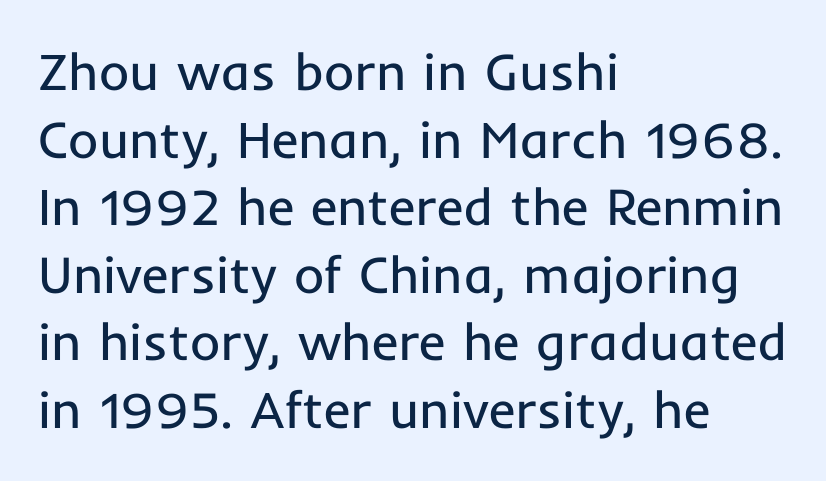
The letterforms sit shoulder to shoulder at normal distance. Stem width sits at or under what a default text font uses. Do the characters align in a grid? No, the font is proportional. Unlike italic type, these characters show no tilt at all. Leftover space on each line is placed entirely after the last word.
